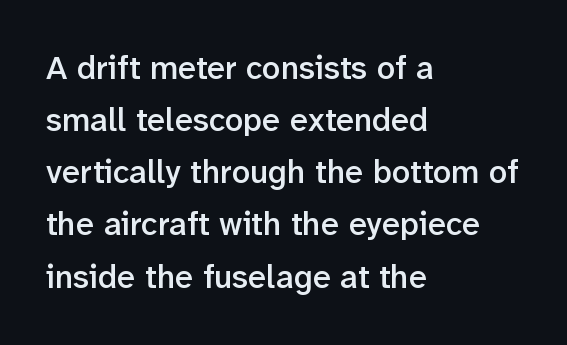
Grotesque or geometric, the face here clearly has no serifs. In terms of leading, this rendering sits right in the middle. As a designer I'd log this as weight 600, semibold. The string is rendered with underlining switched off. Note the varied advance widths — an 'i' is clearly narrower than an 'm'.
